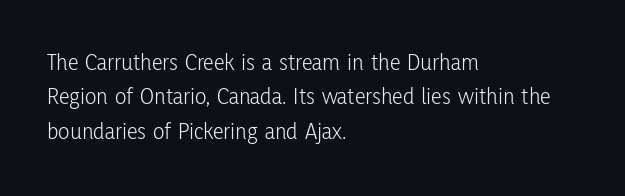
Q: Is the text bold? A: No.
Q: Is the text italic (slanted)? A: No, it is upright.
Q: Is the text underlined? A: No.
Q: How is the paragraph aligned? A: Left-aligned.
Q: Is the spacing between letters normal or unusually wide? A: Normal.
Q: Is the spacing between lines tight, normal or loose? A: Normal.
